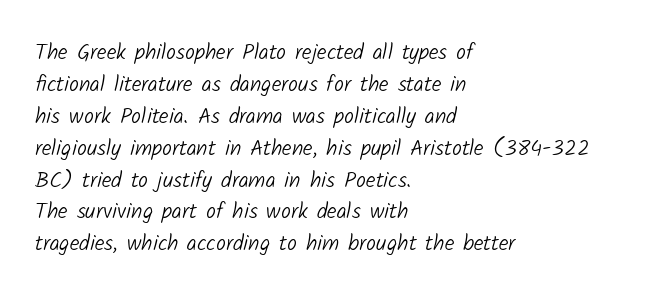
The image shows 22 px text type; set left-aligned, normal line spacing (1.45x), normal letter spacing, not underlined.
